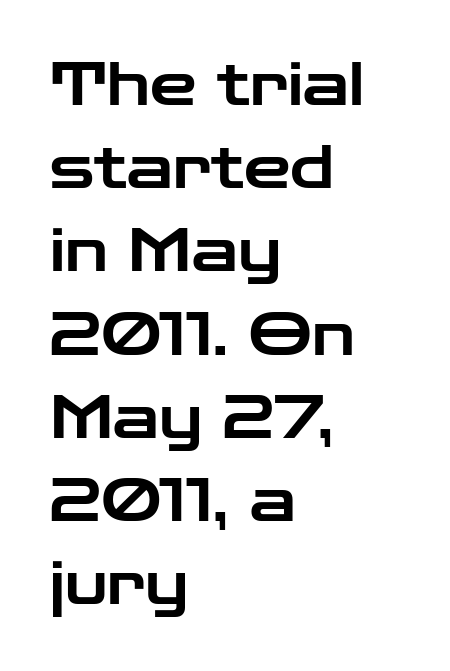
{"serif": "no", "italic": "no", "width": "wide", "stroke_contrast": "low", "x_height": "medium", "monospaced": "no", "underline": "no", "align": "left", "line_spacing": "normal", "line_spacing_ratio": 1.41, "letter_spacing": "normal", "letter_spacing_em": 0.0, "glyph_px": 59}
